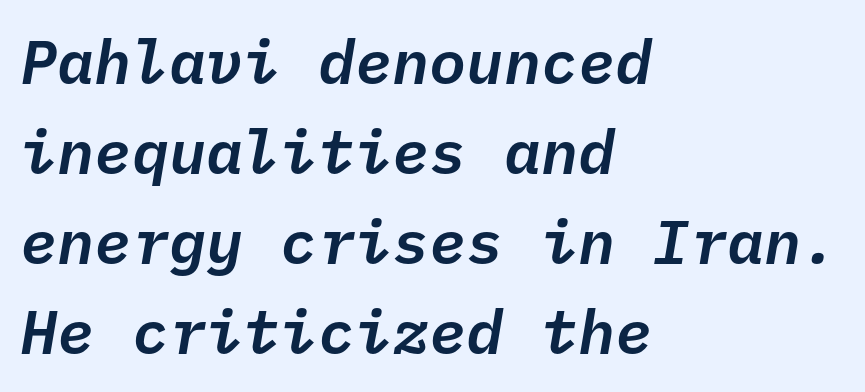
{"italic": "yes", "lean": "right", "slant_degrees": 10, "width": "normal", "stroke_contrast": "low", "x_height": "medium", "monospaced": "yes", "underline": "no", "align": "left", "line_spacing": "normal", "line_spacing_ratio": 1.45, "letter_spacing": "normal", "letter_spacing_em": 0.0, "glyph_px": 62}
